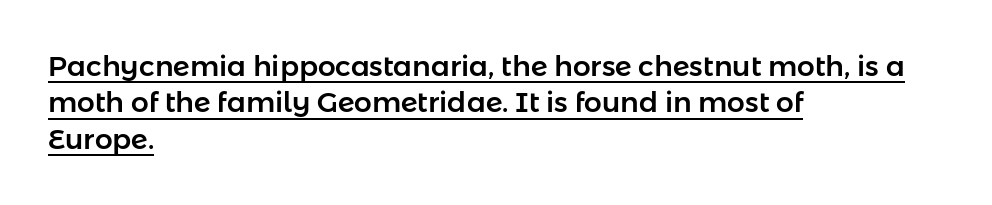
Q: Is the text italic (slanted)? A: No, it is upright.
Q: Is the typeface a serif or a sans-serif typeface? A: Sans-serif.
Q: Is the text underlined? A: Yes.
Q: How is the paragraph aligned? A: Left-aligned.
Q: Is the spacing between letters normal or unusually wide? A: Normal.
Q: Is the spacing between lines tight, normal or loose? A: Normal.
Q: Width (condensed, normal, or wide)? A: Normal.
Q: Stroke contrast? A: Low.
Q: x-height? A: Medium.
Q: Monospaced? A: No.
